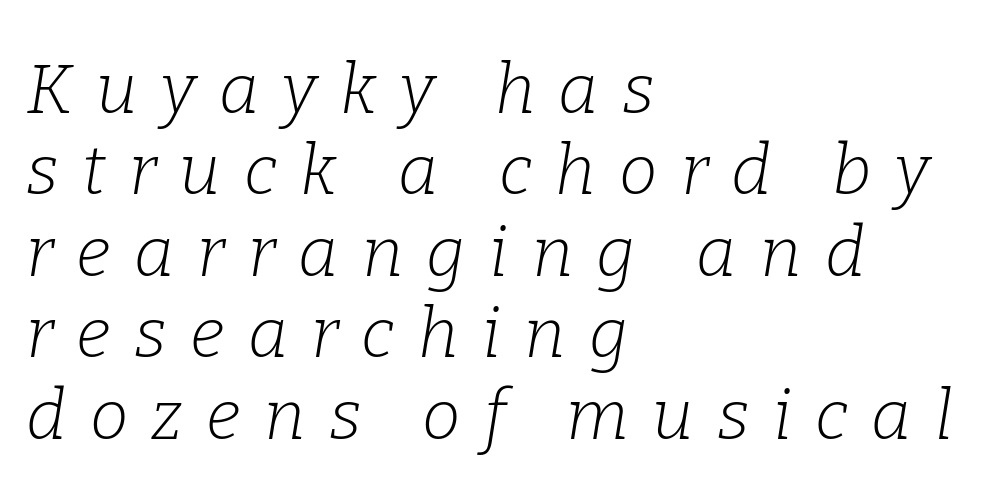
{"serif": "yes", "italic": "yes", "lean": "right", "slant_degrees": 9, "bold": "no", "weight": "light", "width": "normal", "stroke_contrast": "low", "x_height": "medium", "monospaced": "no", "underline": "no", "align": "left", "line_spacing_ratio": 1.18, "letter_spacing": "wide", "letter_spacing_em": 0.34, "glyph_px": 69}
